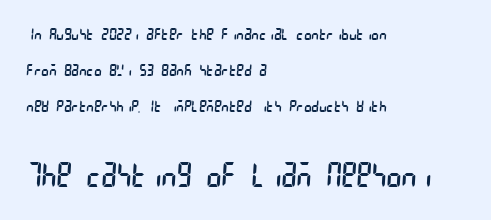
Q: Is the text bold? A: No.
Q: Is the typeface a serif or a sans-serif typeface? A: Sans-serif.
Q: Is the text underlined? A: No.
Q: How is the paragraph aligned? A: Left-aligned.
Q: Is the spacing between letters normal or unusually wide? A: Normal.
Q: Is the spacing between lines tight, normal or loose? A: Loose.
Q: Which block of text is set in a larger size, the first (top) or the second (bottom)? A: The second (bottom) one.
Q: Width (condensed, normal, or wide)? A: Condensed.
Q: Stroke contrast? A: Low.
Q: x-height? A: Large.
